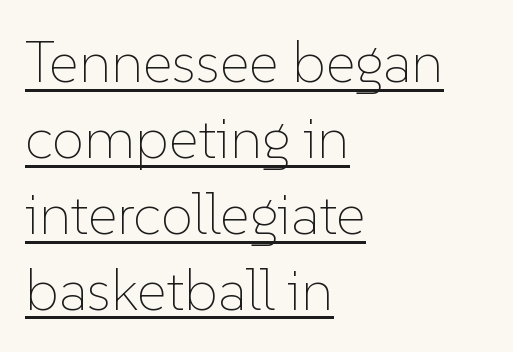
{"italic": "no", "bold": "no", "weight": "thin", "width": "normal", "stroke_contrast": "low", "x_height": "medium", "monospaced": "no", "underline": "yes", "align": "left", "line_spacing": "normal", "line_spacing_ratio": 1.31, "letter_spacing": "normal", "letter_spacing_em": 0.0, "glyph_px": 58}
